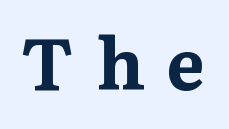
The image shows 72 px bold serif type, upright; set unusually wide letter spacing (+0.32 em), not underlined; medium stroke contrast and a medium x-height.
